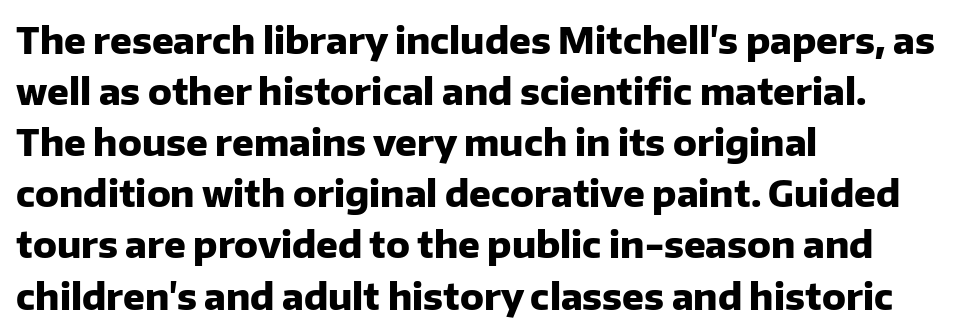
{"serif": "no", "italic": "no", "bold": "yes", "weight": "heavy", "width": "normal", "stroke_contrast": "low", "x_height": "medium", "monospaced": "no", "underline": "no", "align": "left", "line_spacing": "normal", "line_spacing_ratio": 1.42, "letter_spacing": "normal", "letter_spacing_em": 0.0, "glyph_px": 36}
